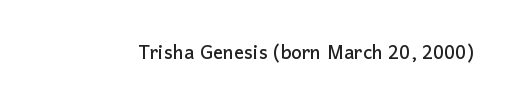
Q: Is the text italic (slanted)? A: No, it is upright.
Q: Is the text underlined? A: No.
Q: Is the spacing between letters normal or unusually wide? A: Normal.
